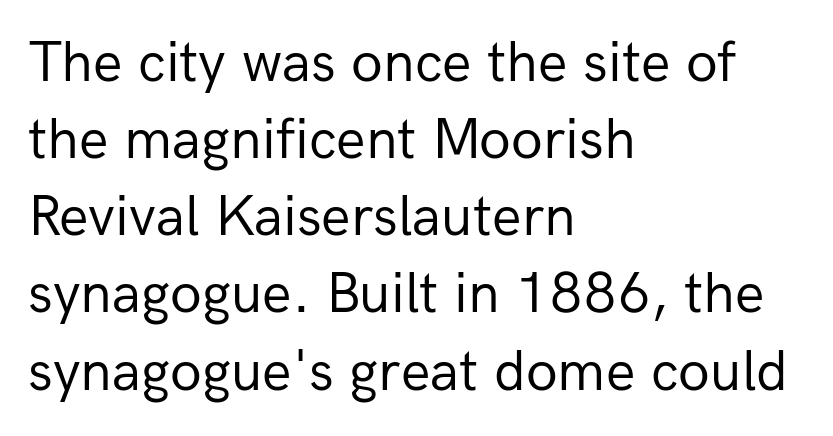
The image shows 58 px regular-weight sans-serif type, upright; set left-aligned, normal line spacing (1.33x), normal letter spacing, not underlined; low stroke contrast and a medium x-height.
